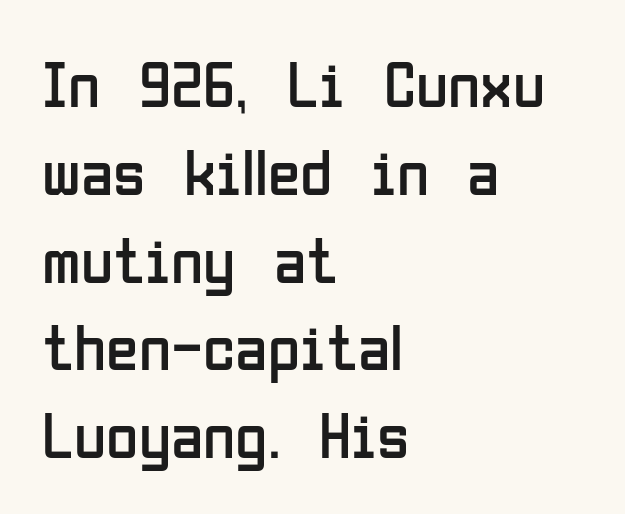
This is the regular roman posture of the typeface. There is no visible air inserted between adjacent glyphs. Weight: not bold — regular or lighter. Varying glyph widths throughout — classic text-font behaviour.
